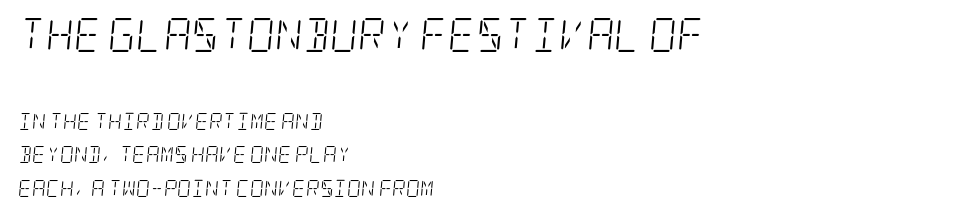
{"serif": "yes", "italic": "yes", "lean": "right", "slant_degrees": 5, "bold": "no", "weight": "light", "width": "condensed", "stroke_contrast": "low", "x_height": "large", "underline": "no", "align": "left", "line_spacing": "loose", "line_spacing_ratio": 1.98, "letter_spacing": "normal", "letter_spacing_em": 0.0, "larger_block": "first", "size_ratio": 2.0, "glyph_px": 34}
